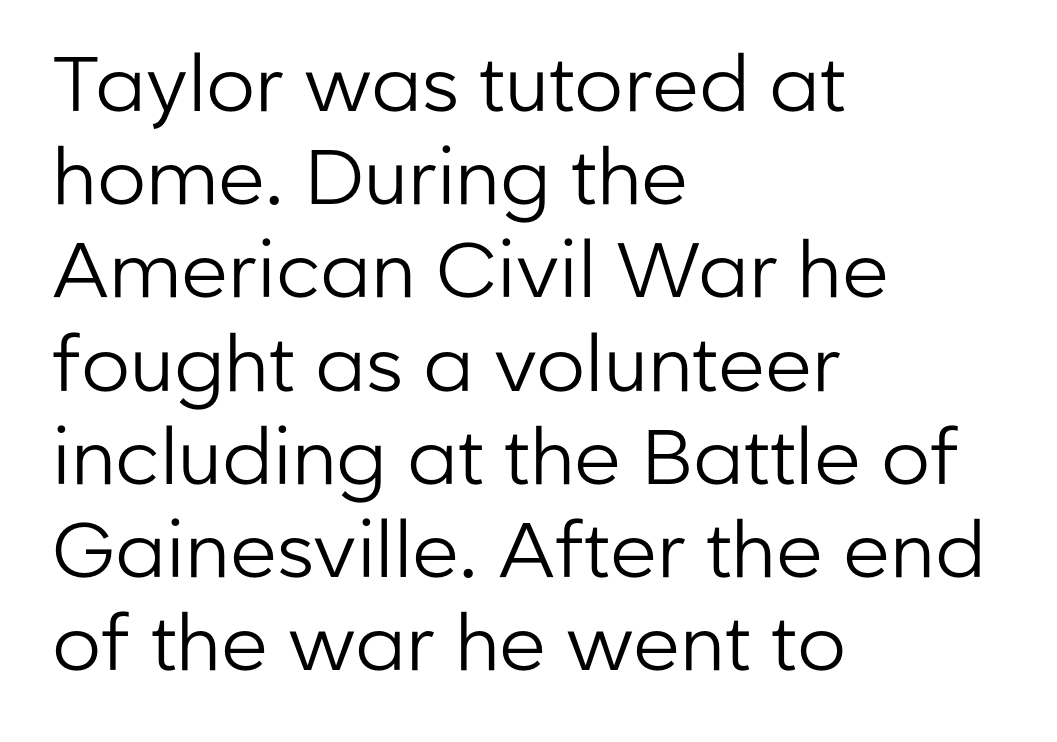
Q: Is the text bold? A: No.
Q: Is the text italic (slanted)? A: No, it is upright.
Q: Is the typeface a serif or a sans-serif typeface? A: Sans-serif.
Q: Is the text underlined? A: No.
Q: How is the paragraph aligned? A: Left-aligned.
Q: Is the spacing between letters normal or unusually wide? A: Normal.
Q: Width (condensed, normal, or wide)? A: Normal.
Q: Stroke contrast? A: Low.
Q: x-height? A: Medium.
Q: Monospaced? A: No.
